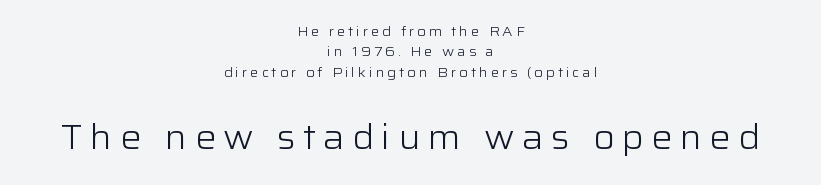
{"serif": "no", "italic": "no", "bold": "no", "weight": "light", "width": "normal", "stroke_contrast": "low", "x_height": "medium", "monospaced": "no", "underline": "no", "align": "center", "line_spacing": "normal", "line_spacing_ratio": 1.45, "letter_spacing": "wide", "letter_spacing_em": 0.21, "larger_block": "second", "size_ratio": 2.5, "glyph_px": 35}
